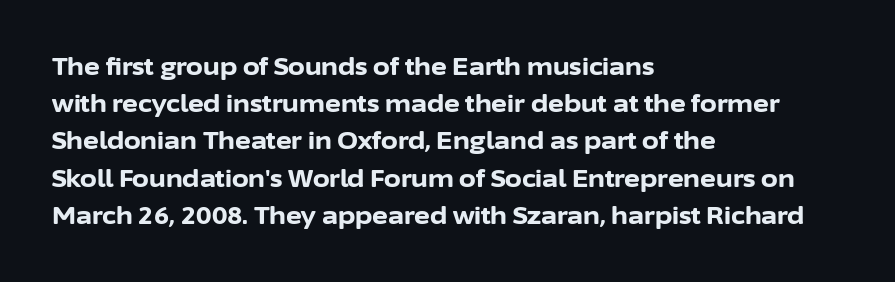
Q: Is the text bold? A: Yes.
Q: Is the text italic (slanted)? A: No, it is upright.
Q: Is the text underlined? A: No.
Q: How is the paragraph aligned? A: Left-aligned.
Q: Is the spacing between letters normal or unusually wide? A: Normal.
Q: Is the spacing between lines tight, normal or loose? A: Normal.
